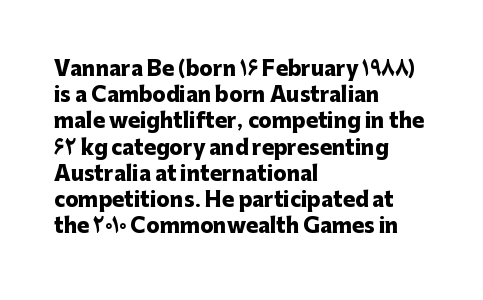
{"italic": "no", "bold": "yes", "underline": "no", "align": "left", "line_spacing": "normal", "line_spacing_ratio": 1.31, "letter_spacing": "normal", "letter_spacing_em": 0.0, "glyph_px": 20}
